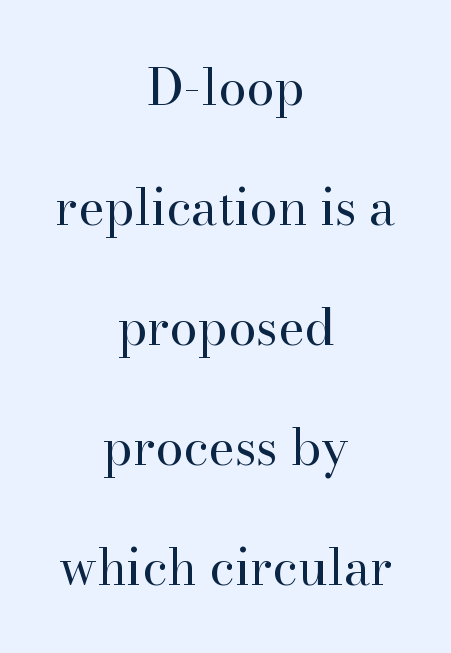
{"serif": "yes", "italic": "no", "bold": "no", "weight": "regular", "width": "normal", "stroke_contrast": "high", "x_height": "small", "monospaced": "no", "underline": "no", "align": "center", "line_spacing": "loose", "line_spacing_ratio": 2.4, "letter_spacing": "normal", "letter_spacing_em": 0.0, "glyph_px": 50}
